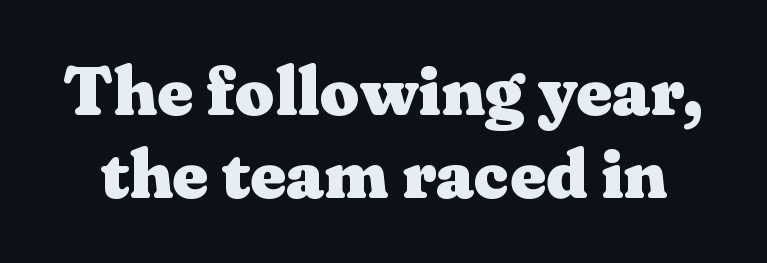
Plenty of ink on the page — the face is bold. Posture: straight, roman, zero tilt. Words appear dense and cohesive because spacing is normal. Do the characters align in a grid? No, the font is proportional. Underline: absent.
